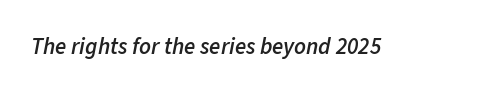
The image shows 23 px text type, italic (leaning right); set normal letter spacing, not underlined.
